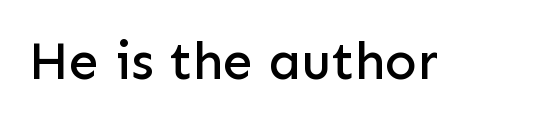
Q: Is the text italic (slanted)? A: No, it is upright.
Q: Is the typeface a serif or a sans-serif typeface? A: Sans-serif.
Q: Is the text underlined? A: No.
Q: Is the spacing between letters normal or unusually wide? A: Normal.
Q: Width (condensed, normal, or wide)? A: Normal.
Q: Stroke contrast? A: Low.
Q: x-height? A: Medium.
Q: Monospaced? A: No.
